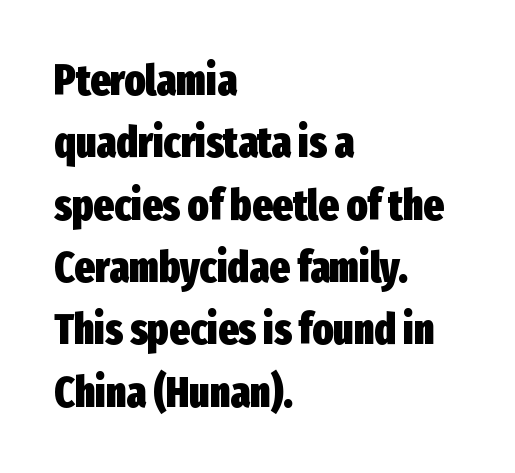
The image shows 43 px heavy, condensed sans-serif type, upright; set left-aligned, normal line spacing (1.45x), normal letter spacing, not underlined; low stroke contrast and a medium x-height.
